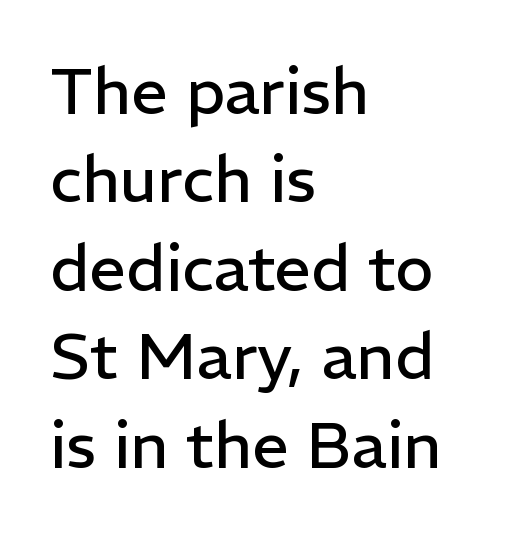
The image shows 65 px regular-weight sans-serif type, upright; set left-aligned, normal line spacing (1.36x), normal letter spacing, not underlined; low stroke contrast and a medium x-height.
